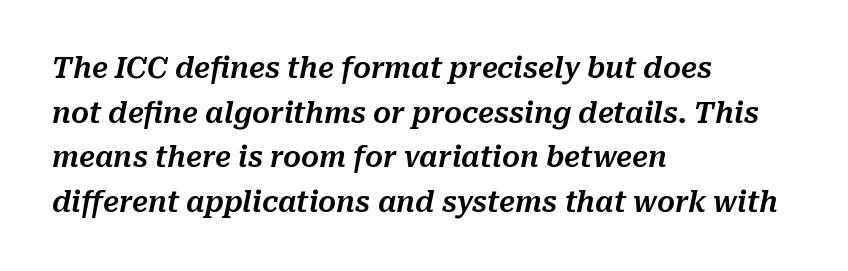
Q: Is the text italic (slanted)? A: Yes, it leans right by about 10 degrees.
Q: Is the text underlined? A: No.
Q: How is the paragraph aligned? A: Left-aligned.
Q: Is the spacing between letters normal or unusually wide? A: Normal.
Q: Is the spacing between lines tight, normal or loose? A: Normal.
Q: Width (condensed, normal, or wide)? A: Normal.
Q: Stroke contrast? A: Medium.
Q: x-height? A: Medium.
Q: Monospaced? A: No.
